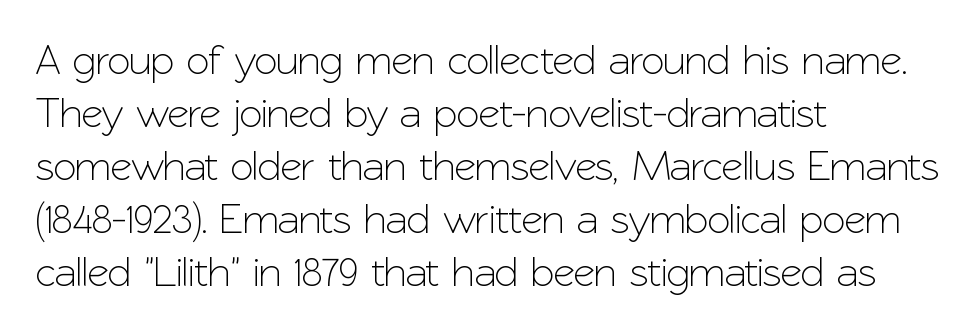
Nothing sits at the stroke ends, so this counts as sans-serif. Nope, not italic — everything's standing straight. The paragraph shown leans on its left margin. The strip under each line holds only bare page. The face used here is rendered with its standard letterfit.
